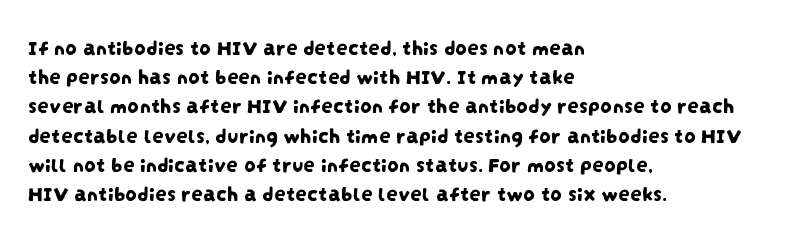
The image shows 23 px text type; set left-aligned, normal line spacing (1.27x), normal letter spacing, not underlined.
